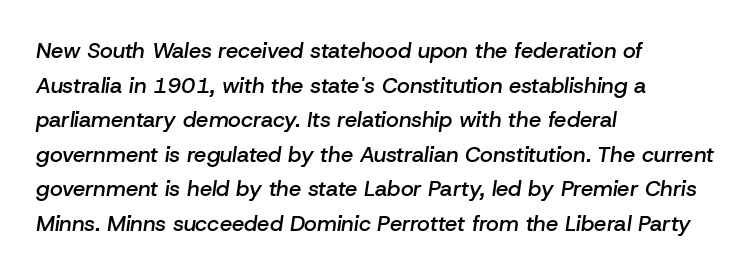
The image shows 22 px text type, italic (leaning right); set left-aligned, normal line spacing (1.57x), normal letter spacing, not underlined.
